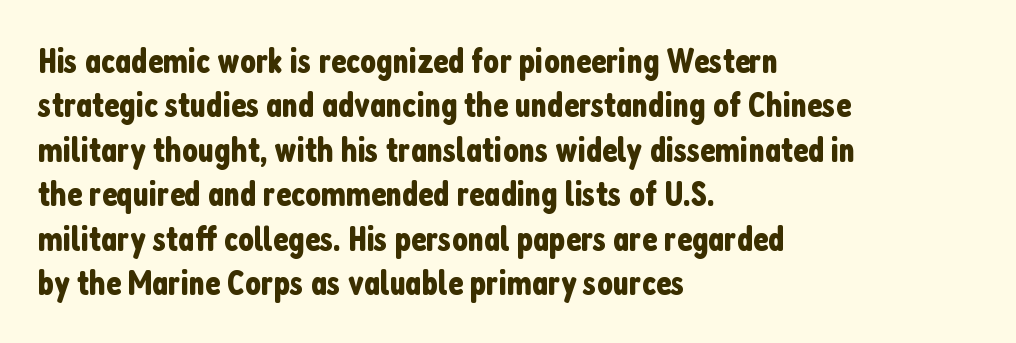
The image shows 35 px condensed sans-serif type, upright; set left-aligned, normal line spacing (1.27x), normal letter spacing, not underlined; low stroke contrast and a medium x-height.
